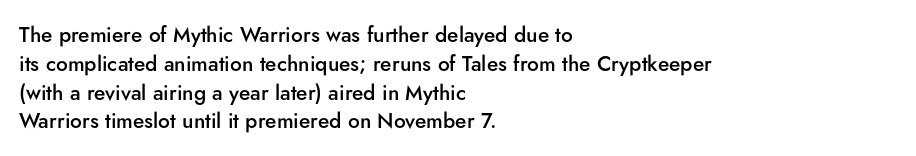
{"italic": "no", "bold": "semi", "underline": "no", "align": "left", "line_spacing": "normal", "line_spacing_ratio": 1.37, "letter_spacing": "normal", "letter_spacing_em": 0.0, "glyph_px": 21}
